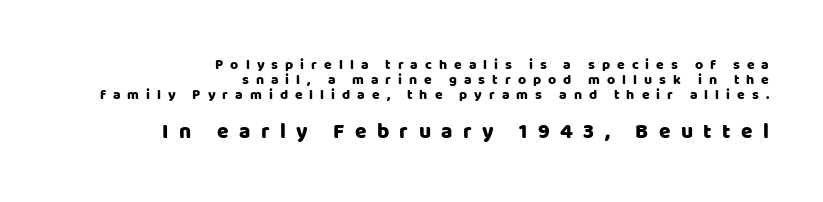
{"italic": "no", "underline": "no", "align": "right", "line_spacing": "tight", "line_spacing_ratio": 1.06, "letter_spacing": "wide", "letter_spacing_em": 0.5, "larger_block": "second", "size_ratio": 1.5, "glyph_px": 21}
